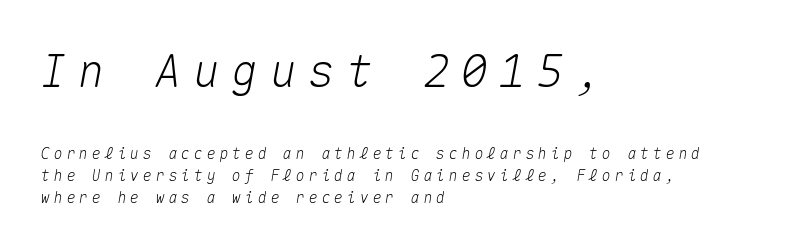
{"italic": "yes", "lean": "right", "slant_degrees": 10, "width": "normal", "stroke_contrast": "medium", "x_height": "medium", "monospaced": "yes", "underline": "no", "align": "left", "line_spacing": "normal", "line_spacing_ratio": 1.47, "letter_spacing": "wide", "letter_spacing_em": 0.25, "larger_block": "first", "size_ratio": 3.0, "glyph_px": 45}
